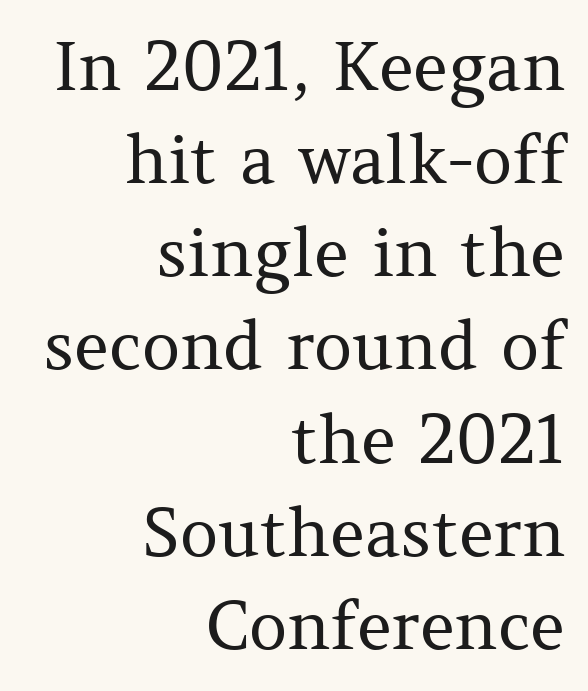
A typesetter would call this proportional, since set widths differ per character. The lettering stays uniformly vertical, giving the passage a roman look. Descender tails drop into unmarked territory. This is not heavy type; no bold has been used. Yep, those are serifs on the letters. Does the leading feel generous? No, just average.
